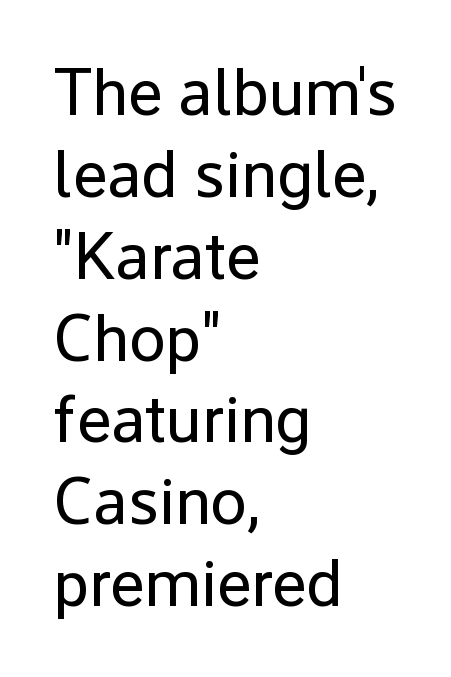
The image shows 66 px regular-weight sans-serif type, upright; set left-aligned, line spacing 1.24x, normal letter spacing, not underlined; low stroke contrast and a medium x-height.
